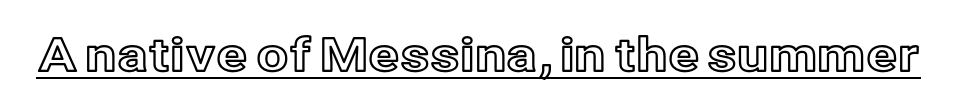
Spacing verdict: proportional, widths tailored to each character. Honestly, the letter spacing is just normal — you wouldn't notice it. This sample uses an upright cut, with every glyph sitting square on the baseline. Honestly, the underline is the first thing you notice here.
